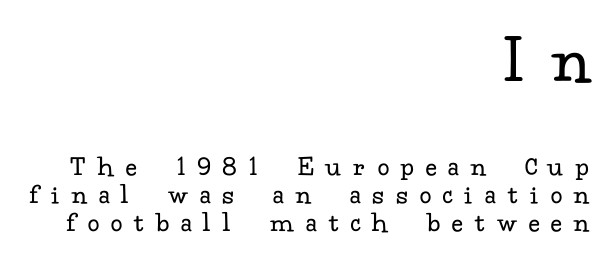
Yep, those are serifs on the letters. Every stem runs plumb, perpendicular to the baseline. Decoration check: the copy has no underline. Varying glyph widths throughout — classic text-font behaviour.
